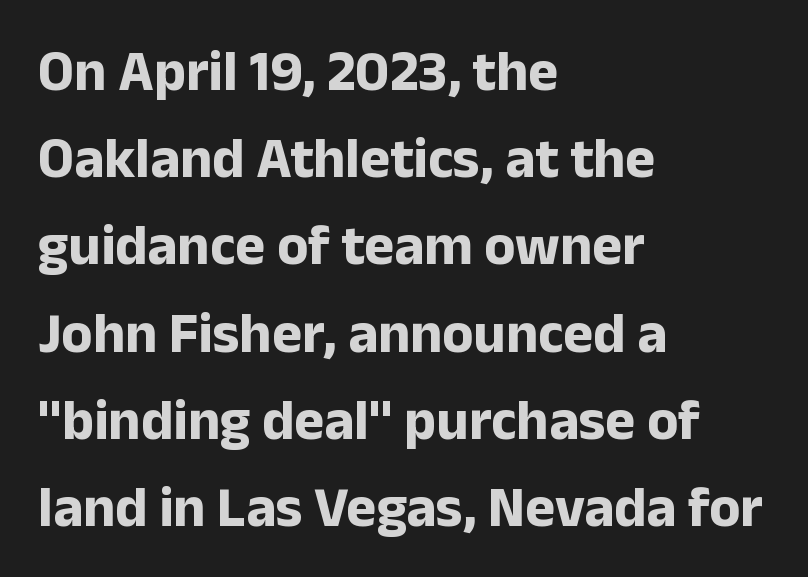
The image shows 57 px bold sans-serif type, upright; set left-aligned, normal line spacing (1.53x), normal letter spacing, not underlined; low stroke contrast and a medium x-height.
